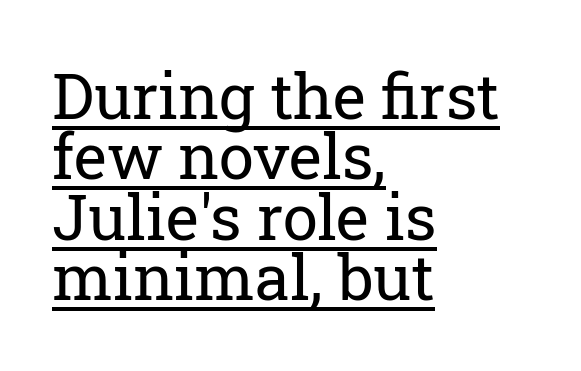
The image shows 63 px regular-weight serif type, upright; set left-aligned, tight line spacing (0.96x), normal letter spacing, underlined; low stroke contrast and a medium x-height.
